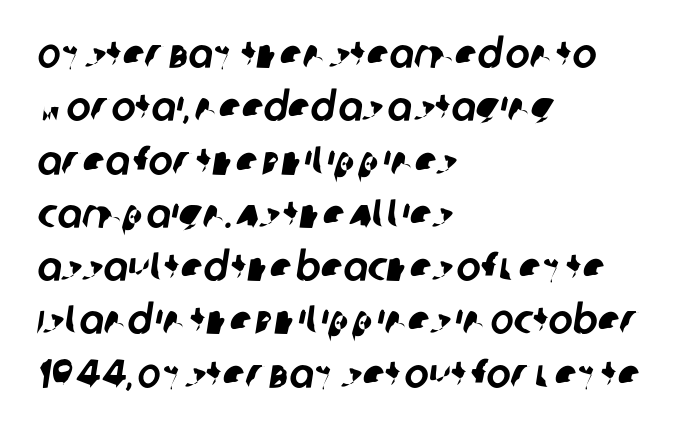
{"serif": "no", "width": "normal", "stroke_contrast": "low", "x_height": "large", "monospaced": "no", "underline": "no", "align": "left", "line_spacing": "normal", "line_spacing_ratio": 1.3, "letter_spacing": "normal", "letter_spacing_em": 0.0, "glyph_px": 41}
